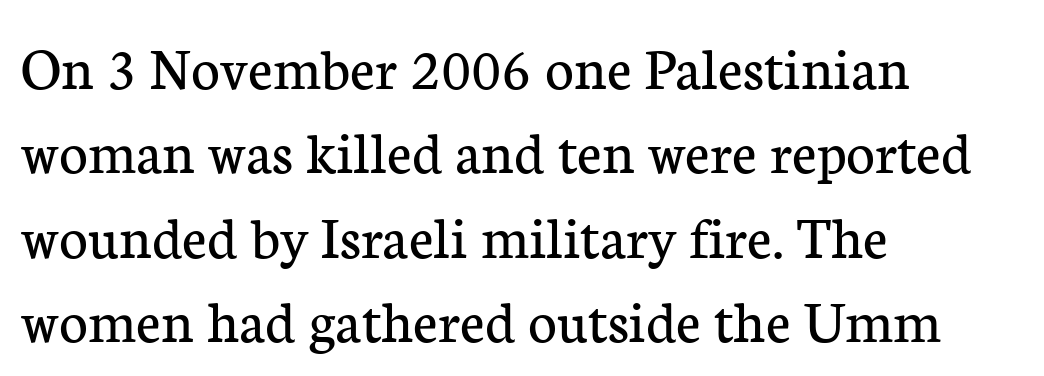
{"serif": "yes", "italic": "no", "bold": "no", "weight": "regular", "width": "normal", "stroke_contrast": "low", "x_height": "medium", "monospaced": "no", "underline": "no", "align": "left", "line_spacing": "normal", "line_spacing_ratio": 1.36, "letter_spacing": "normal", "letter_spacing_em": 0.0, "glyph_px": 62}
